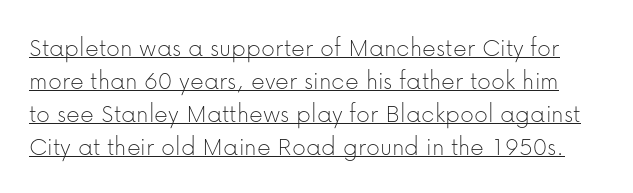
The type sits square on the baseline with zero lean. Weight: regular or lighter. In terms of letterspacing, this is plain default setting. The glyphs are accompanied by a horizontal stroke just below them.
